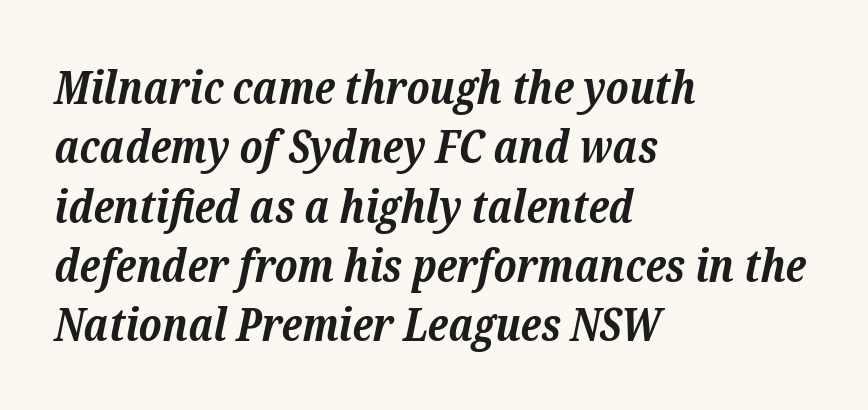
{"serif": "yes", "italic": "yes", "lean": "right", "slant_degrees": 12, "bold": "yes", "weight": "bold", "width": "normal", "stroke_contrast": "low", "x_height": "medium", "monospaced": "no", "underline": "no", "align": "left", "line_spacing": "normal", "line_spacing_ratio": 1.29, "letter_spacing": "normal", "letter_spacing_em": 0.0, "glyph_px": 46}
